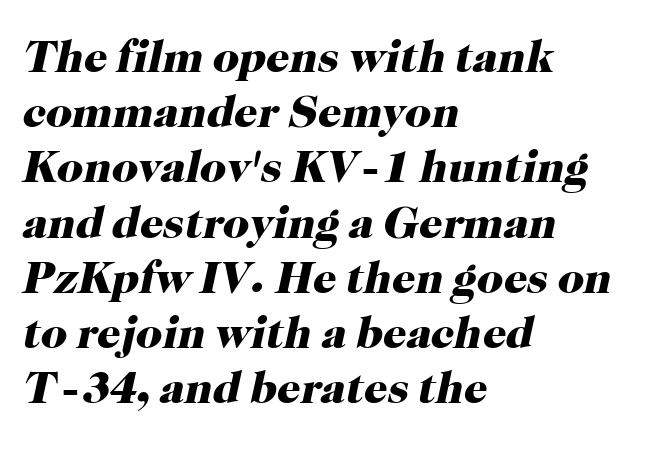
The axis of the letterforms is tilted away from vertical. Note: serifs present on the glyphs. Descenders hang freely into open space. Is the block centered? No — it sits flush against the left margin.
